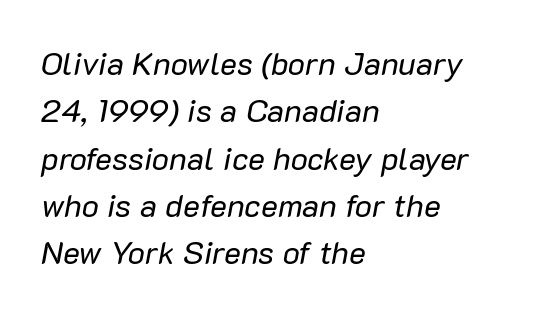
This rendering features lettering with no underline. Each word holds together tightly as a unit, with standard inter-letter gaps. The leading is moderate, giving the passage an even texture. The characters are drawn with everyday or finer stroke widths. You can tell it's italic because the verticals aren't actually vertical.
